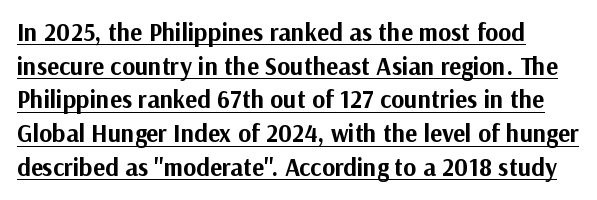
Q: Is the text bold? A: Yes.
Q: Is the text italic (slanted)? A: No, it is upright.
Q: Is the text underlined? A: Yes.
Q: Is the spacing between letters normal or unusually wide? A: Normal.
Q: Is the spacing between lines tight, normal or loose? A: Normal.
